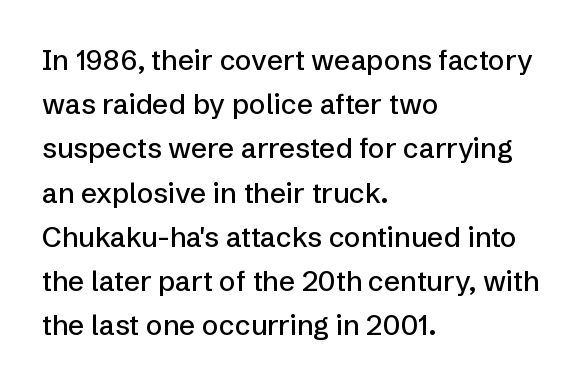
The image shows 28 px sans-serif type, upright; set left-aligned, normal line spacing (1.58x), normal letter spacing, not underlined; low stroke contrast and a medium x-height.
